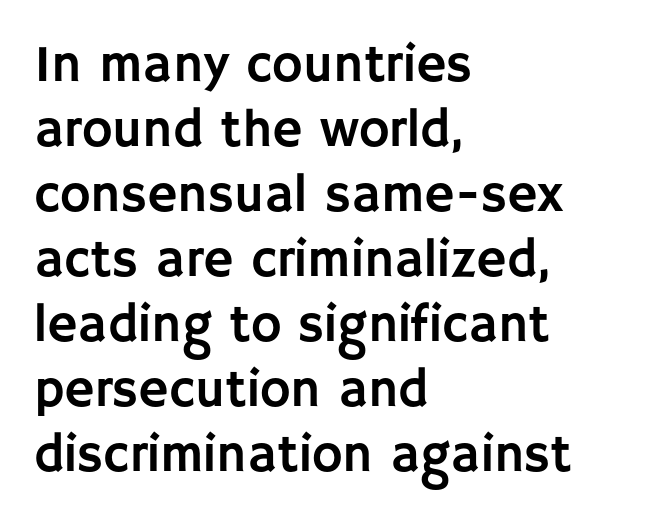
{"serif": "no", "italic": "no", "width": "normal", "stroke_contrast": "low", "x_height": "large", "monospaced": "no", "underline": "no", "align": "left", "line_spacing": "normal", "line_spacing_ratio": 1.25, "letter_spacing": "normal", "letter_spacing_em": 0.0, "glyph_px": 52}
